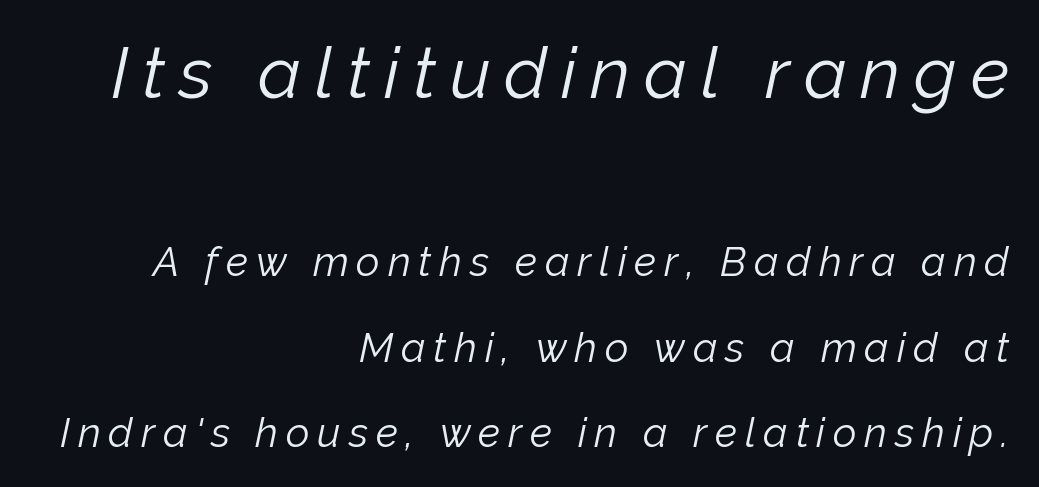
Any mark beneath the type? The region is blank. The more generous point size was reserved for the upper chunk. These glyphs show unthickened strokes, regular width or finer. These lines are rendered in a variable-pitch font.
